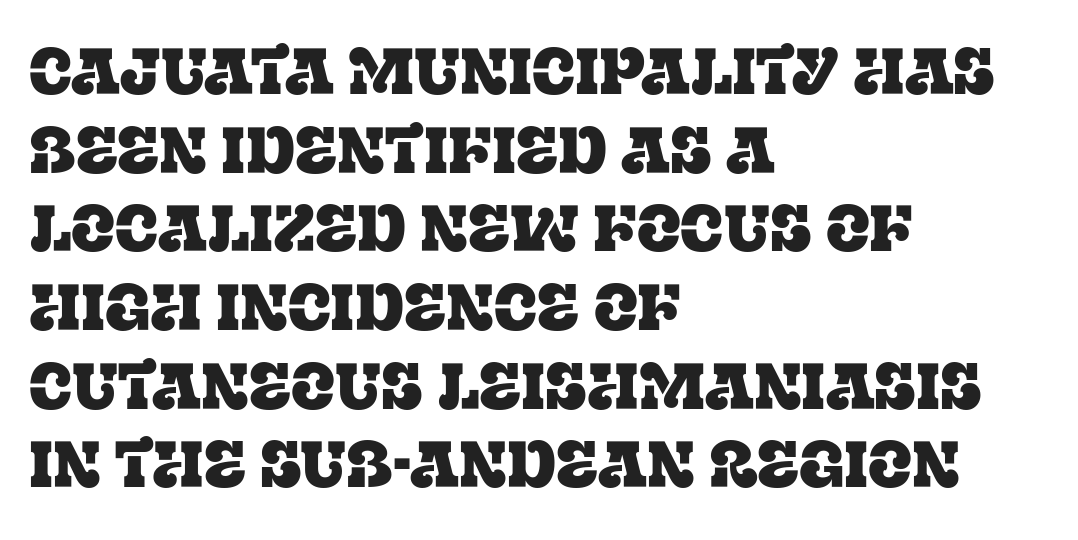
The image shows 65 px serif type, upright; set left-aligned, line spacing 1.21x, normal letter spacing, not underlined; low stroke contrast and a large x-height.
